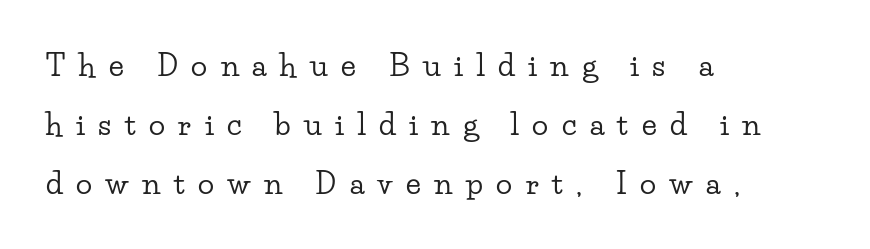
Compared with typical paragraphs, the rows here are farther apart. This sample uses an upright cut, with every glyph sitting square on the baseline. Character widths vary here, with narrow letters taking less room than wide ones. Check where the strokes stop: tiny serifs finish them off. This rendering widens character spacing well past its baseline value.
